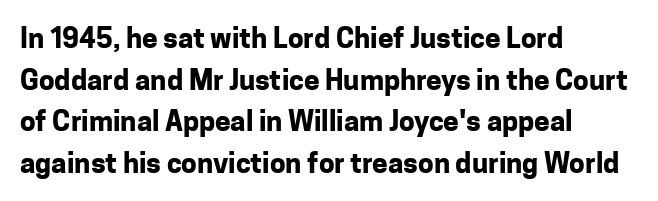
Q: Is the text bold? A: Yes.
Q: Is the text italic (slanted)? A: No, it is upright.
Q: Is the typeface a serif or a sans-serif typeface? A: Sans-serif.
Q: Is the text underlined? A: No.
Q: How is the paragraph aligned? A: Left-aligned.
Q: Is the spacing between letters normal or unusually wide? A: Normal.
Q: Is the spacing between lines tight, normal or loose? A: Normal.
Q: Width (condensed, normal, or wide)? A: Normal.
Q: Stroke contrast? A: Low.
Q: x-height? A: Medium.
Q: Monospaced? A: No.
